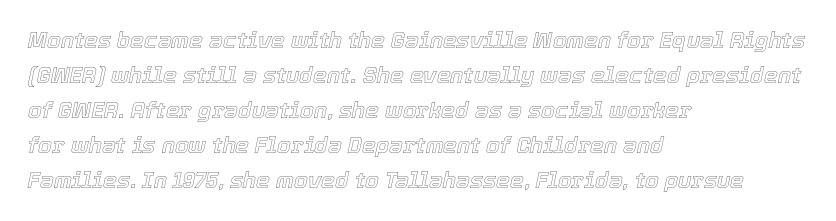
{"italic": "yes", "lean": "right", "slant_degrees": 12, "underline": "no", "align": "left", "line_spacing": "normal", "line_spacing_ratio": 1.59, "letter_spacing": "normal", "letter_spacing_em": 0.0, "glyph_px": 22}
